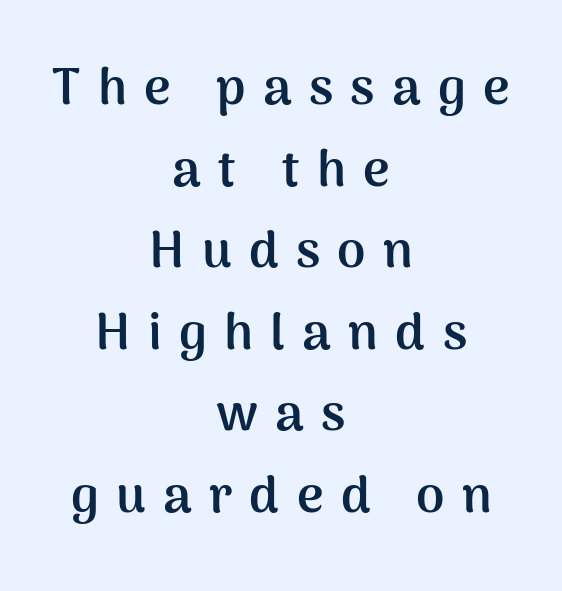
The image shows 51 px semibold sans-serif type, upright; set centered, normal line spacing (1.6x), unusually wide letter spacing (+0.34 em), not underlined; medium stroke contrast and a medium x-height.
